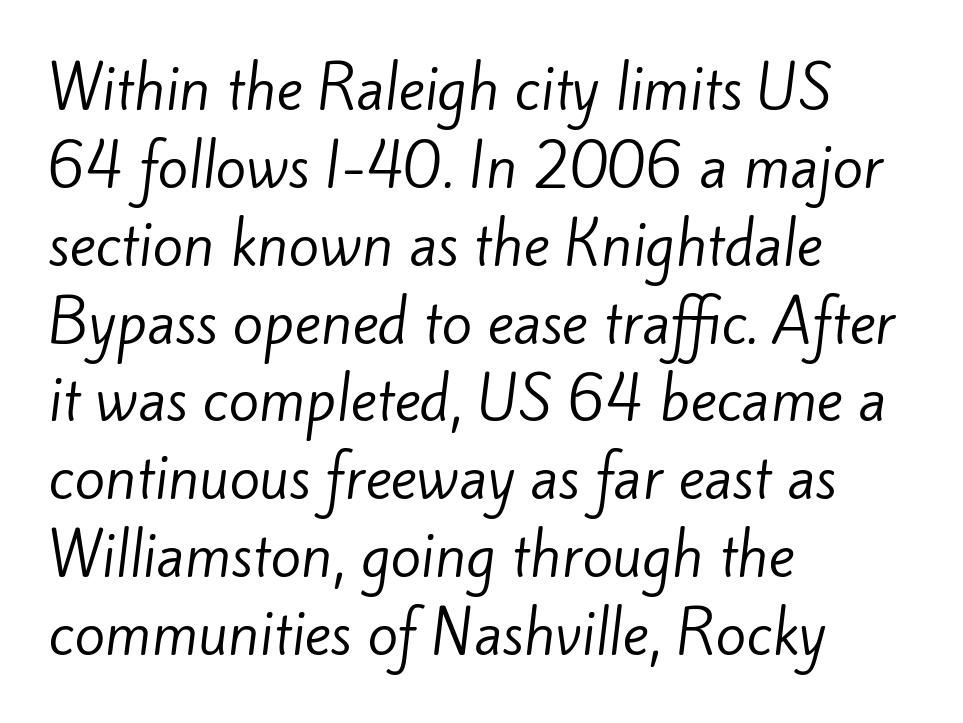
Q: Is the text bold? A: No.
Q: Is the typeface a serif or a sans-serif typeface? A: Sans-serif.
Q: Is the text underlined? A: No.
Q: How is the paragraph aligned? A: Left-aligned.
Q: Is the spacing between letters normal or unusually wide? A: Normal.
Q: Is the spacing between lines tight, normal or loose? A: Normal.
Q: Width (condensed, normal, or wide)? A: Normal.
Q: Stroke contrast? A: Low.
Q: x-height? A: Small.
Q: Monospaced? A: No.
